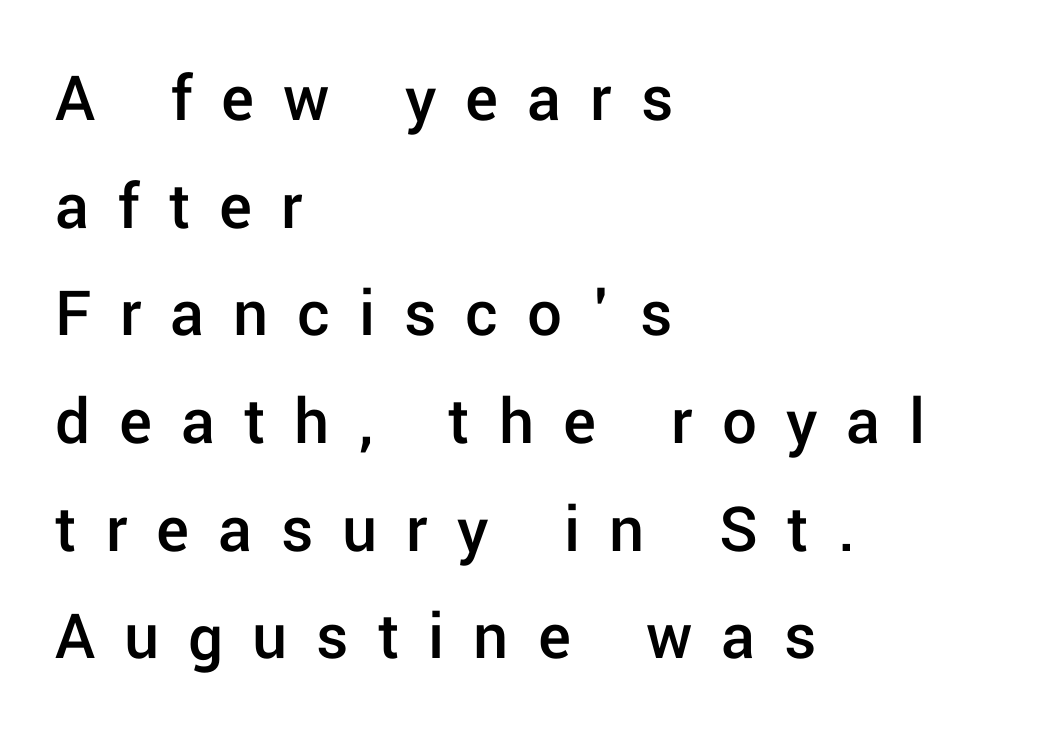
The image shows 69 px semibold sans-serif type, upright; set left-aligned, normal line spacing (1.56x), unusually wide letter spacing (+0.42 em), not underlined; low stroke contrast and a medium x-height.
